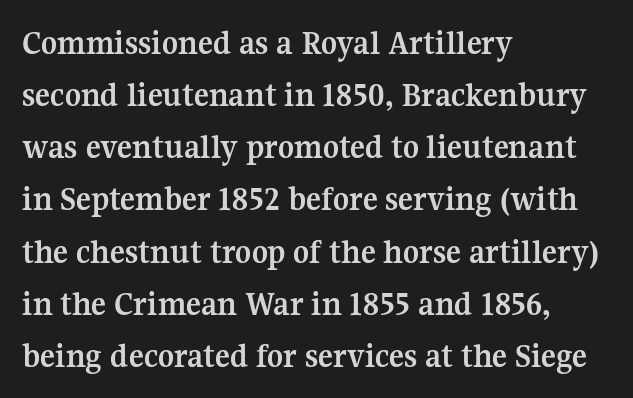
Stroke thickness is high; the sample reads as a true bold. Notice how the stems are strictly vertical — no italics here. Line spacing here is normal. The passage shown is not underscored anywhere. Look at the tracking — it's just the regular setting, nothing added.
